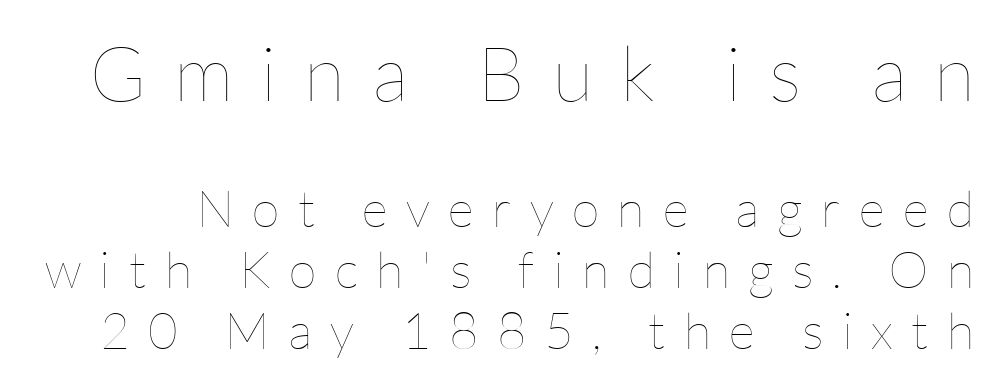
Q: Is the text bold? A: No.
Q: Is the text italic (slanted)? A: No, it is upright.
Q: Is the text underlined? A: No.
Q: Is the spacing between letters normal or unusually wide? A: Unusually wide.
Q: Which block of text is set in a larger size, the first (top) or the second (bottom)? A: The first (top) one.
Q: Width (condensed, normal, or wide)? A: Normal.
Q: Stroke contrast? A: Low.
Q: x-height? A: Medium.
Q: Monospaced? A: No.
